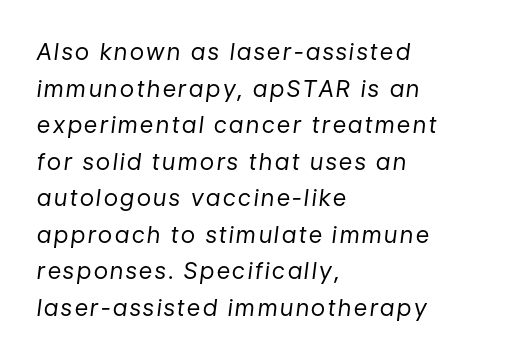
Weight: in the light-to-regular range. Vertically, the passage feels balanced, rows spaced as you'd expect. Only glyphs here, with clear space below each row. Is the block centered? No — it sits flush against the left margin. Quick note: italic.
